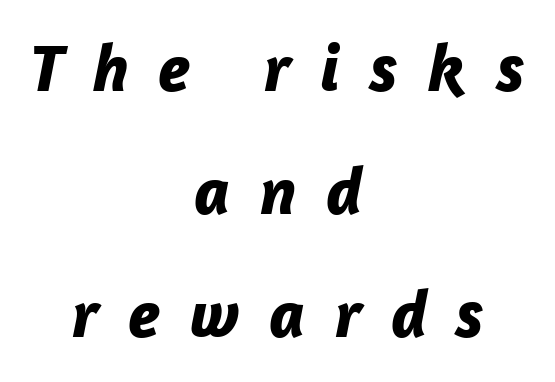
The image shows 68 px bold type, italic (leaning right); set centered, line spacing 1.81x, unusually wide letter spacing (+0.43 em), not underlined; low stroke contrast and a medium x-height.
